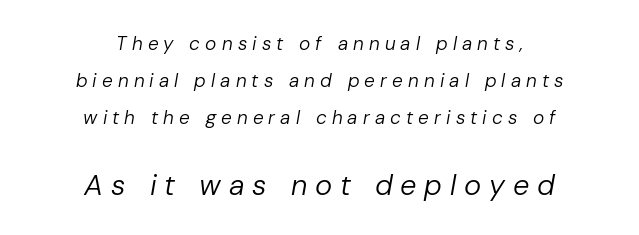
Quick note: italic. Note the varied advance widths — an 'i' is clearly narrower than an 'm'. The space directly below the letters is spotless. The leading is generous, giving the passage an open texture. Characters follow at a spacing far wider than the type designer built in.
